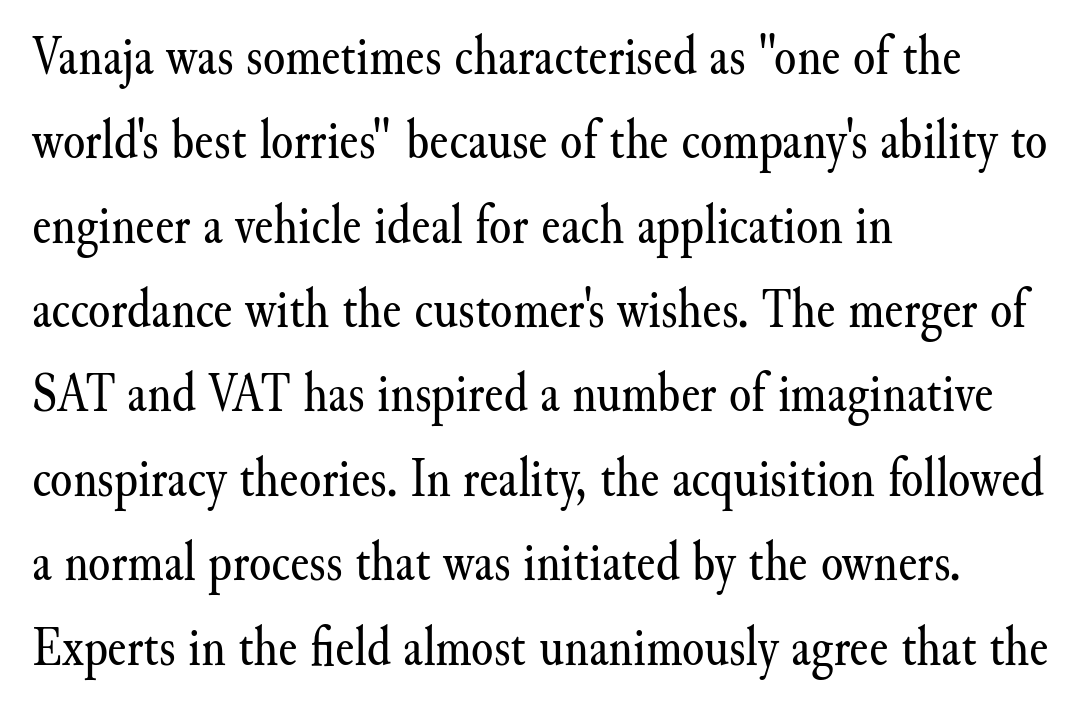
Q: Is the text bold? A: No.
Q: Is the text italic (slanted)? A: No, it is upright.
Q: Is the typeface a serif or a sans-serif typeface? A: Serif.
Q: Is the text underlined? A: No.
Q: How is the paragraph aligned? A: Left-aligned.
Q: Is the spacing between letters normal or unusually wide? A: Normal.
Q: Is the spacing between lines tight, normal or loose? A: Normal.
Q: Width (condensed, normal, or wide)? A: Normal.
Q: Stroke contrast? A: Medium.
Q: x-height? A: Small.
Q: Monospaced? A: No.
